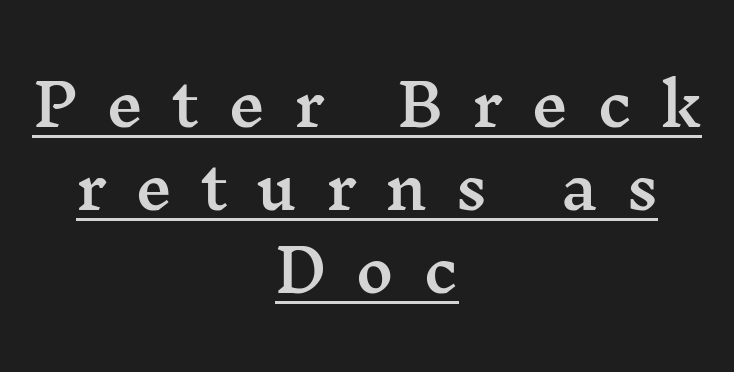
Q: Is the text italic (slanted)? A: No, it is upright.
Q: Is the typeface a serif or a sans-serif typeface? A: Serif.
Q: Is the text underlined? A: Yes.
Q: How is the paragraph aligned? A: Centered.
Q: Is the spacing between letters normal or unusually wide? A: Unusually wide.
Q: Is the spacing between lines tight, normal or loose? A: Normal.
Q: Width (condensed, normal, or wide)? A: Wide.
Q: Stroke contrast? A: Medium.
Q: x-height? A: Medium.
Q: Monospaced? A: No.
